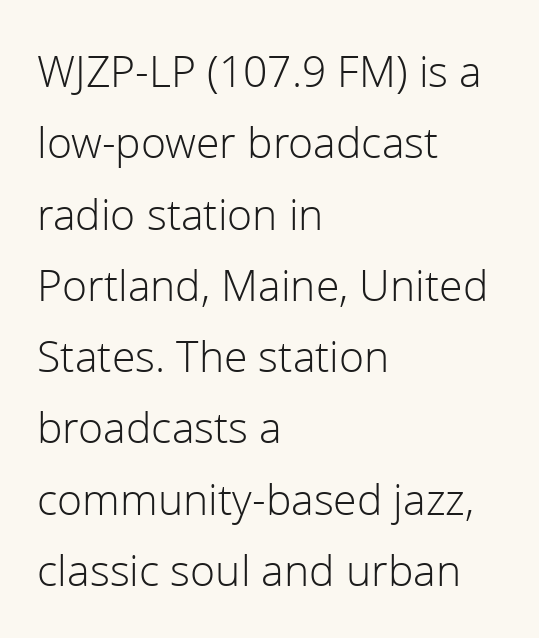
{"serif": "no", "italic": "no", "bold": "no", "weight": "light", "width": "normal", "stroke_contrast": "low", "x_height": "medium", "monospaced": "no", "underline": "no", "align": "left", "line_spacing": "normal", "line_spacing_ratio": 1.55, "letter_spacing": "normal", "letter_spacing_em": 0.0, "glyph_px": 46}
